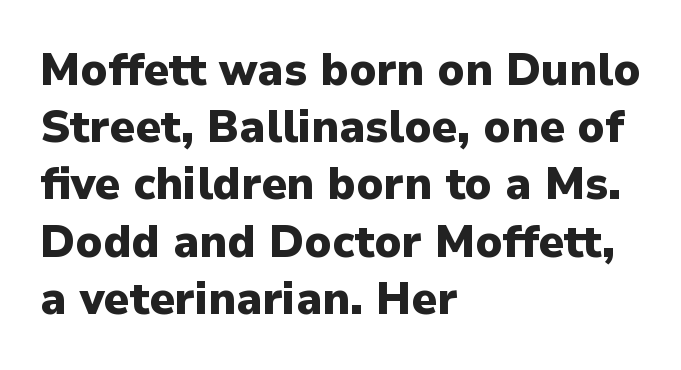
Q: Is the text bold? A: Yes.
Q: Is the text italic (slanted)? A: No, it is upright.
Q: Is the typeface a serif or a sans-serif typeface? A: Sans-serif.
Q: Is the text underlined? A: No.
Q: How is the paragraph aligned? A: Left-aligned.
Q: Is the spacing between letters normal or unusually wide? A: Normal.
Q: Is the spacing between lines tight, normal or loose? A: Normal.
Q: Width (condensed, normal, or wide)? A: Normal.
Q: Stroke contrast? A: Low.
Q: x-height? A: Medium.
Q: Monospaced? A: No.
